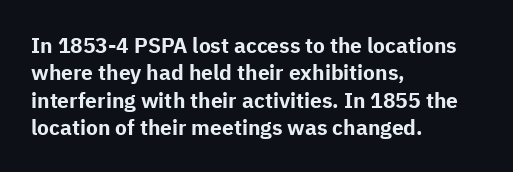
{"italic": "no", "bold": "yes", "underline": "no", "align": "left", "line_spacing": "normal", "line_spacing_ratio": 1.3, "letter_spacing": "normal", "letter_spacing_em": 0.0, "glyph_px": 21}
